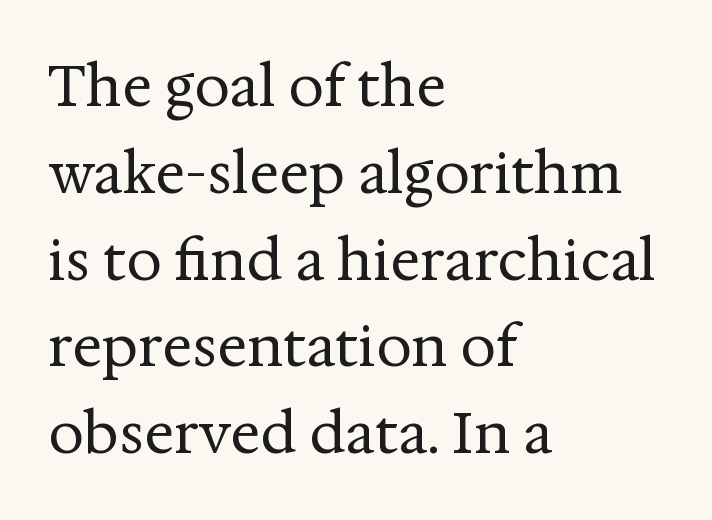
{"serif": "yes", "italic": "no", "bold": "no", "weight": "regular", "width": "normal", "stroke_contrast": "medium", "x_height": "medium", "monospaced": "no", "underline": "no", "align": "left", "line_spacing": "normal", "line_spacing_ratio": 1.55, "letter_spacing": "normal", "letter_spacing_em": 0.0, "glyph_px": 56}
